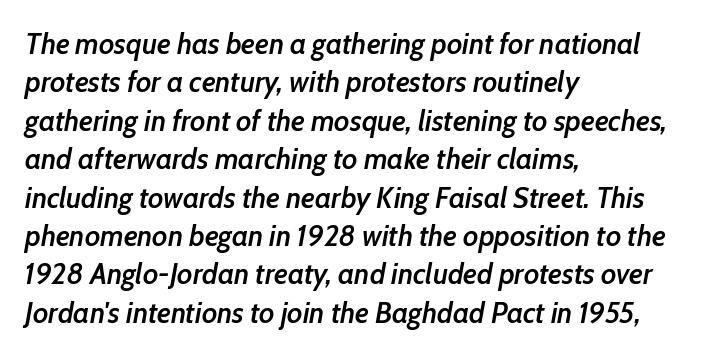
The font is running at a semibold setting, under full bold. All the whitespace from short lines collects on the right. Would a proofreader flag this as italicized? Yes. Has an underline been added? It has not.
